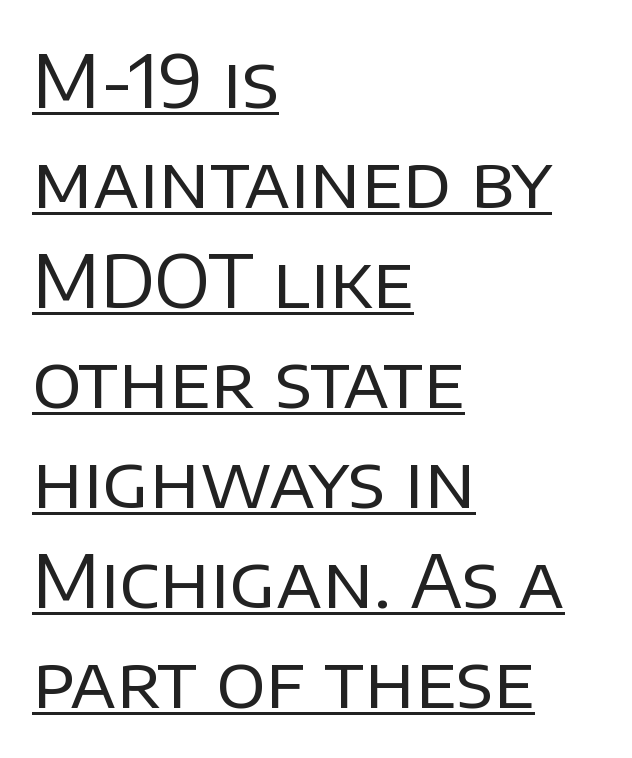
The image shows 73 px regular-weight sans-serif type, upright; set left-aligned, normal line spacing (1.37x), normal letter spacing, underlined; low stroke contrast and a large x-height.
